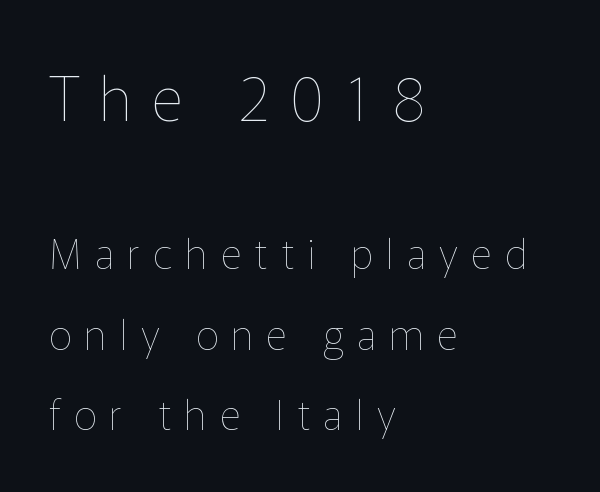
Descender tails drop into unmarked territory. Alignment: flush left. This sample trades compactness for vertical openness between lines. Quick note: not italic, upright.
